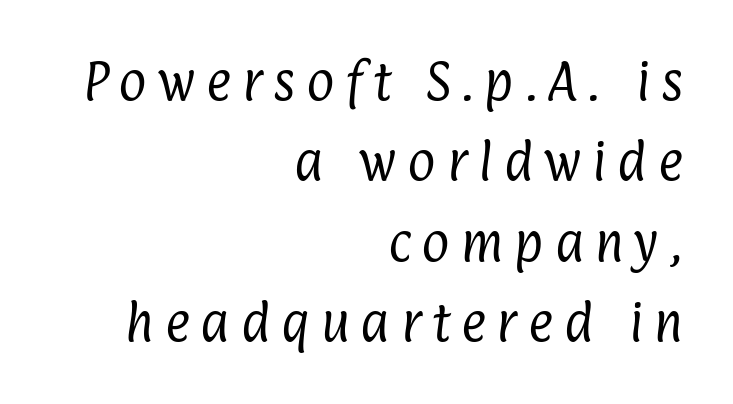
Clear beneath every line of the passage. The passage shown is typed in a proportional face where columns would drift. Unbolded letterforms with no extra heft. The rag falls on the left side of this text block. Examine the stroke ends and you'll find no serifs. Students, note that the glyphs here are deliberately spaced far apart.
